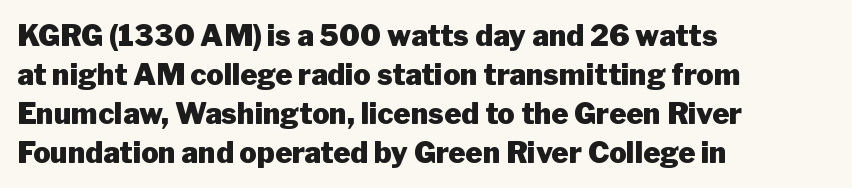
The image shows 29 px heavy sans-serif type, upright; set left-aligned, normal line spacing (1.34x), normal letter spacing, not underlined; low stroke contrast and a medium x-height.
